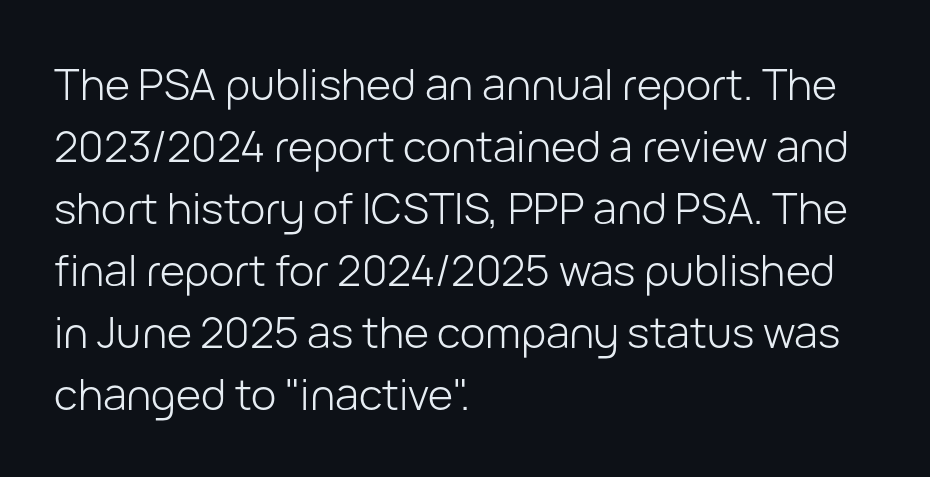
Q: Is the text bold? A: No.
Q: Is the text italic (slanted)? A: No, it is upright.
Q: Is the typeface a serif or a sans-serif typeface? A: Sans-serif.
Q: Is the text underlined? A: No.
Q: How is the paragraph aligned? A: Left-aligned.
Q: Is the spacing between letters normal or unusually wide? A: Normal.
Q: Is the spacing between lines tight, normal or loose? A: Normal.
Q: Width (condensed, normal, or wide)? A: Normal.
Q: Stroke contrast? A: Low.
Q: x-height? A: Medium.
Q: Monospaced? A: No.
